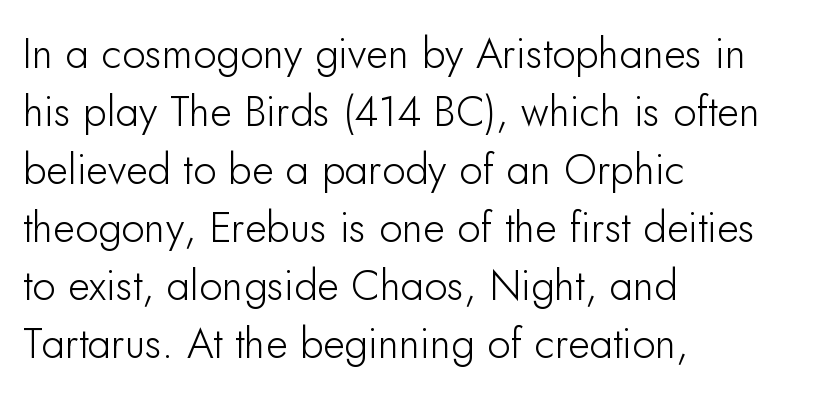
The image shows 42 px sans-serif type, upright; set left-aligned, normal line spacing (1.38x), normal letter spacing, not underlined; low stroke contrast and a small x-height.
